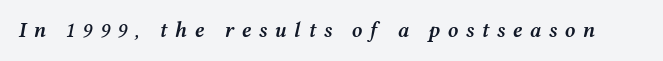
Q: Is the text bold? A: Semi-bold.
Q: Is the text italic (slanted)? A: Yes, it leans right by about 12 degrees.
Q: Is the text underlined? A: No.
Q: Is the spacing between letters normal or unusually wide? A: Unusually wide.
